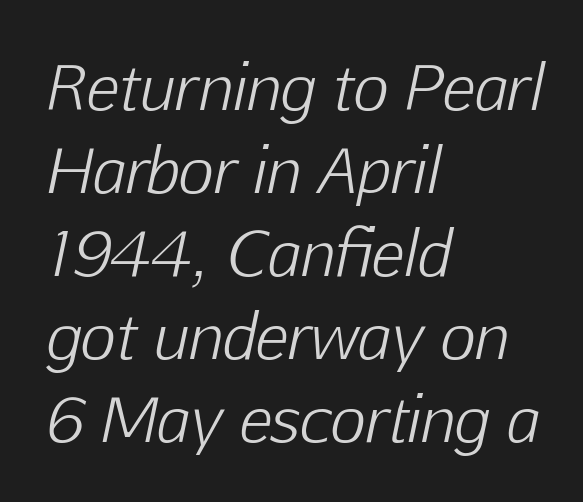
The image shows 61 px light type, italic (leaning right); set left-aligned, normal line spacing (1.36x), normal letter spacing, not underlined; low stroke contrast and a medium x-height.
